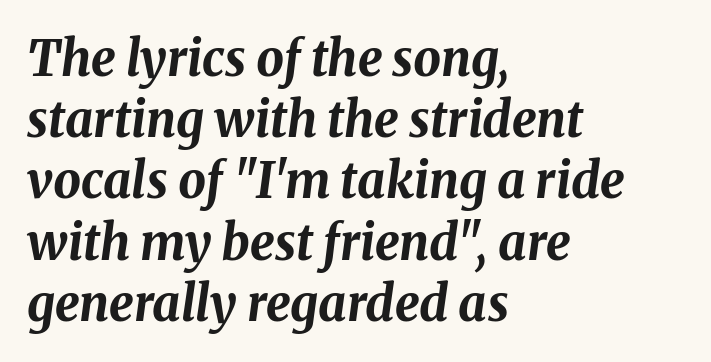
The image shows 49 px bold type, italic (leaning right); set left-aligned, normal line spacing (1.25x), normal letter spacing, not underlined; medium stroke contrast and a medium x-height.
